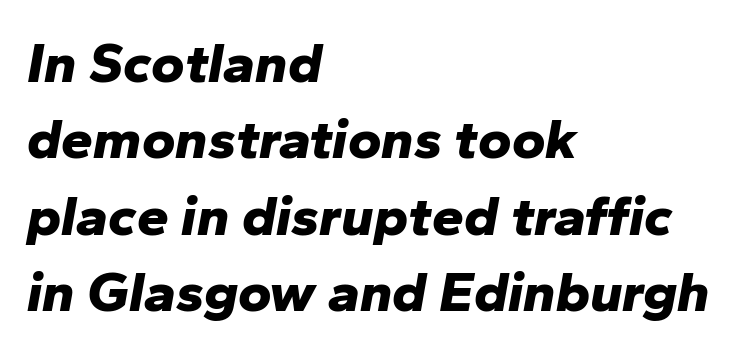
The space beneath each line is pristine and unruled. Proportional: the letters do not fall into vertical columns. Letter spacing: default. Notice how the passage keeps a crisp vertical edge on the left only. Heavy-handed strokes throughout: this text is bold. Is the type slanted? Yes — the strokes lean at a clear angle.
